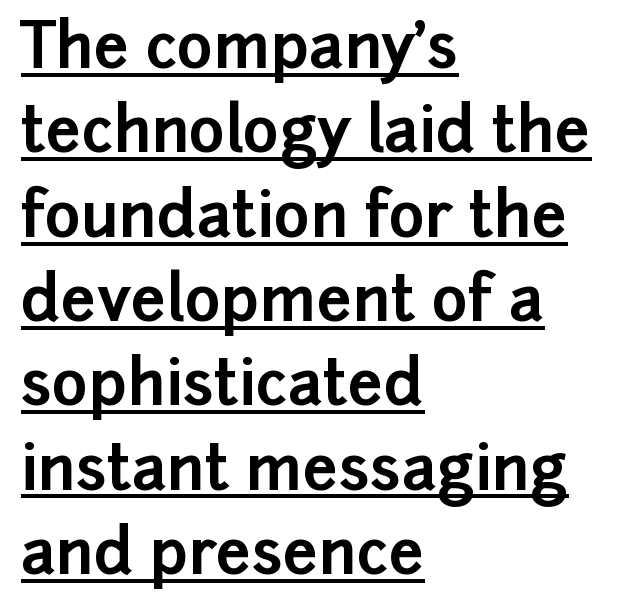
Each letter's strokes conclude bluntly, with no projecting serifs. Posture: straight, roman, zero tilt. You could not count columns in this text — the font is proportionally spaced. Every row of glyphs begins at an identical x-position on the left. Heavy-handed strokes throughout: this text is bold.
